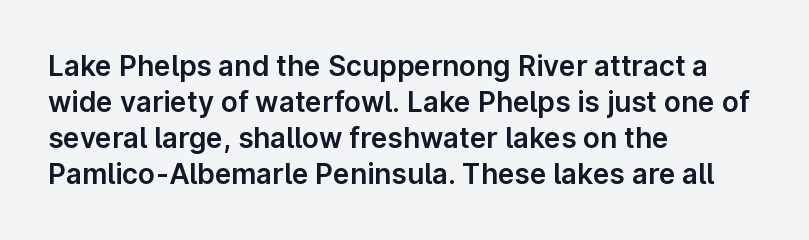
Q: Is the text italic (slanted)? A: No, it is upright.
Q: Is the typeface a serif or a sans-serif typeface? A: Sans-serif.
Q: Is the text underlined? A: No.
Q: How is the paragraph aligned? A: Left-aligned.
Q: Is the spacing between letters normal or unusually wide? A: Normal.
Q: Is the spacing between lines tight, normal or loose? A: Normal.
Q: Width (condensed, normal, or wide)? A: Normal.
Q: Stroke contrast? A: Low.
Q: x-height? A: Medium.
Q: Monospaced? A: No.
